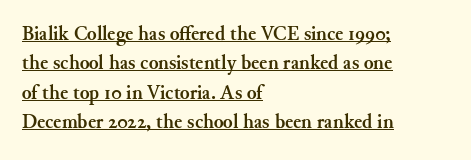
Q: Is the text bold? A: Yes.
Q: Is the text italic (slanted)? A: No, it is upright.
Q: Is the text underlined? A: Yes.
Q: How is the paragraph aligned? A: Left-aligned.
Q: Is the spacing between letters normal or unusually wide? A: Normal.
Q: Is the spacing between lines tight, normal or loose? A: Normal.
